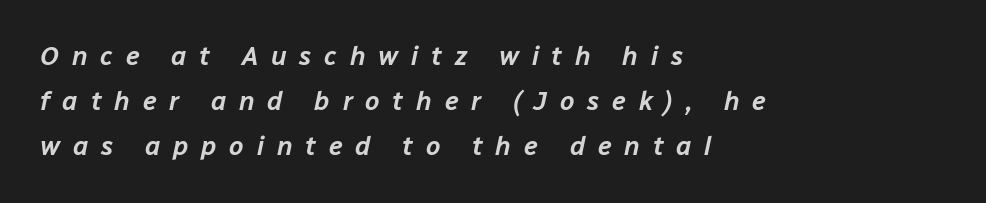
Q: Is the text italic (slanted)? A: Yes, it leans right by about 12 degrees.
Q: Is the text underlined? A: No.
Q: How is the paragraph aligned? A: Left-aligned.
Q: Is the spacing between letters normal or unusually wide? A: Unusually wide.
